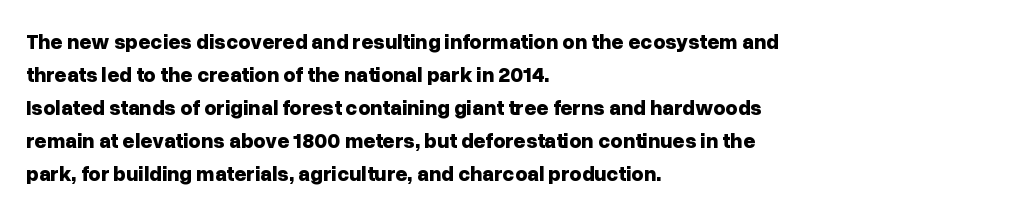
Q: Is the text bold? A: Yes.
Q: Is the text italic (slanted)? A: No, it is upright.
Q: Is the text underlined? A: No.
Q: How is the paragraph aligned? A: Left-aligned.
Q: Is the spacing between letters normal or unusually wide? A: Normal.
Q: Is the spacing between lines tight, normal or loose? A: Normal.
